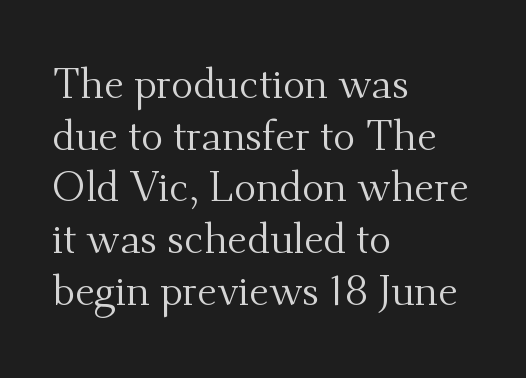
{"serif": "yes", "italic": "no", "bold": "no", "weight": "regular", "width": "normal", "stroke_contrast": "medium", "x_height": "small", "monospaced": "no", "underline": "no", "align": "left", "line_spacing": "normal", "line_spacing_ratio": 1.26, "letter_spacing": "normal", "letter_spacing_em": 0.0, "glyph_px": 41}
